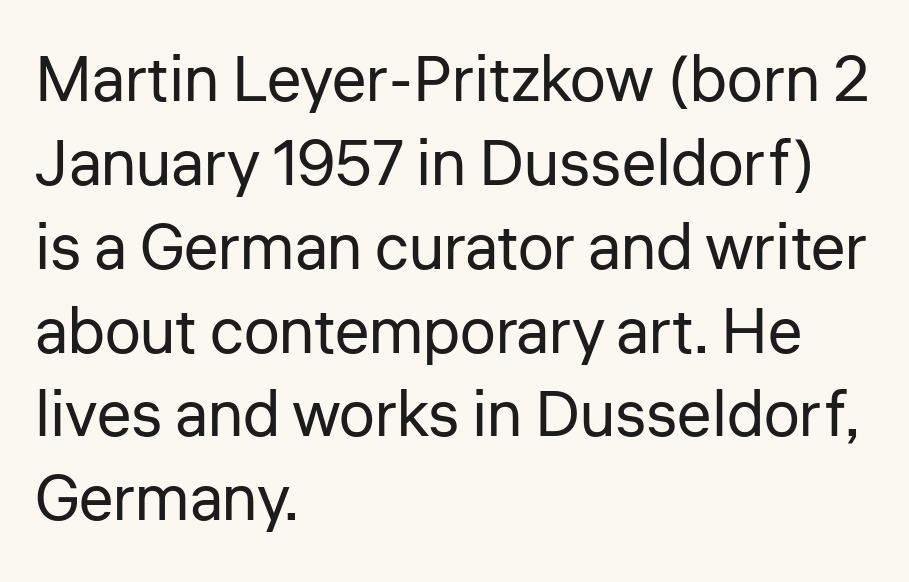
Q: Is the text bold? A: No.
Q: Is the text italic (slanted)? A: No, it is upright.
Q: Is the typeface a serif or a sans-serif typeface? A: Sans-serif.
Q: Is the text underlined? A: No.
Q: How is the paragraph aligned? A: Left-aligned.
Q: Is the spacing between letters normal or unusually wide? A: Normal.
Q: Is the spacing between lines tight, normal or loose? A: Normal.
Q: Width (condensed, normal, or wide)? A: Normal.
Q: Stroke contrast? A: Low.
Q: x-height? A: Medium.
Q: Monospaced? A: No.
